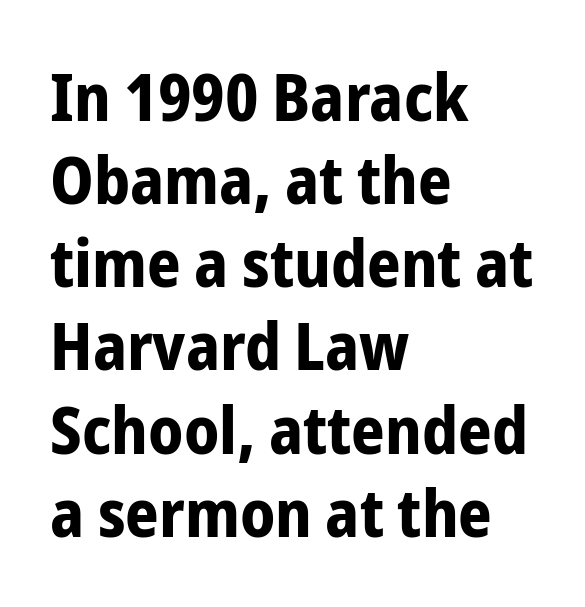
The block of text has a typical density, with ordinary space between rows. In terms of letterspacing, this is plain default setting. Characters remain perfectly vertical along every line. Horizontally, the lines are justified to the leading edge only.
